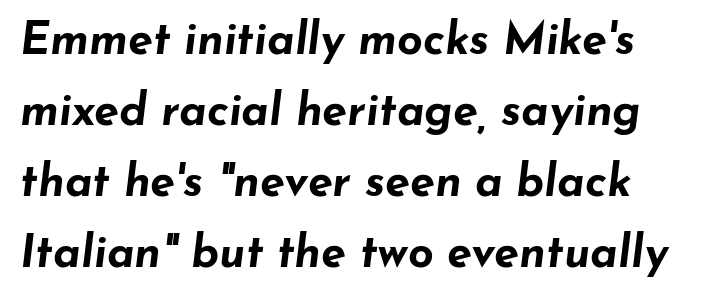
Q: Is the text bold? A: Yes.
Q: Is the text italic (slanted)? A: Yes, it leans right by about 7 degrees.
Q: Is the text underlined? A: No.
Q: Is the spacing between letters normal or unusually wide? A: Normal.
Q: Is the spacing between lines tight, normal or loose? A: Normal.
Q: Width (condensed, normal, or wide)? A: Wide.
Q: Stroke contrast? A: Low.
Q: x-height? A: Small.
Q: Monospaced? A: No.
